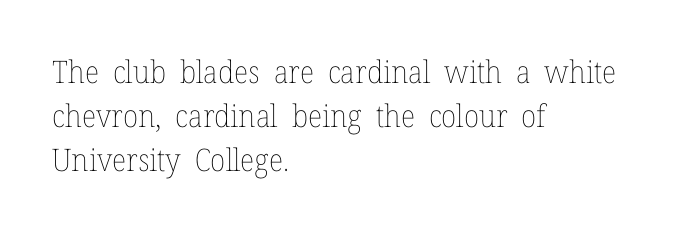
{"italic": "no", "bold": "no", "weight": "thin", "width": "normal", "stroke_contrast": "low", "x_height": "medium", "monospaced": "no", "underline": "no", "align": "left", "line_spacing": "normal", "line_spacing_ratio": 1.42, "letter_spacing": "normal", "letter_spacing_em": 0.0, "glyph_px": 31}
